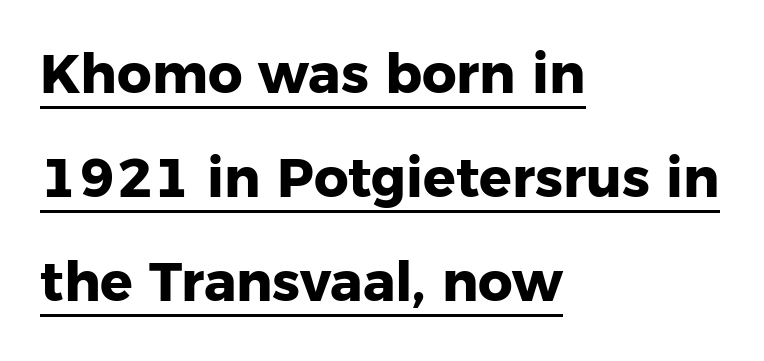
You could not count columns in this text — the font is proportionally spaced. You could call the tracking neutral — neither tight nor loose. The type sits square on the baseline with zero lean. Horizontal bands of white between lines are thick stripes. A typesetter would label this face a sans.
